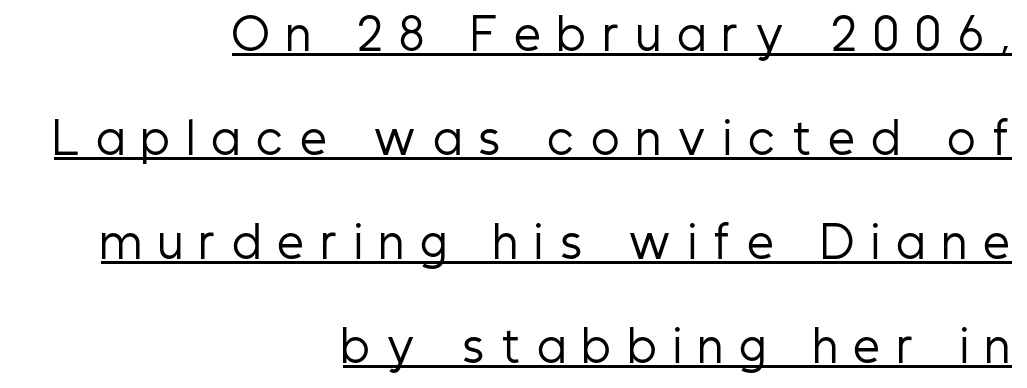
Ink coverage per letter is moderate at most. Posture: upright roman. A typesetter would call this proportional, since set widths differ per character. Words appear elongated and porous because spacing is wide. Font category for this specimen: sans-serif.
